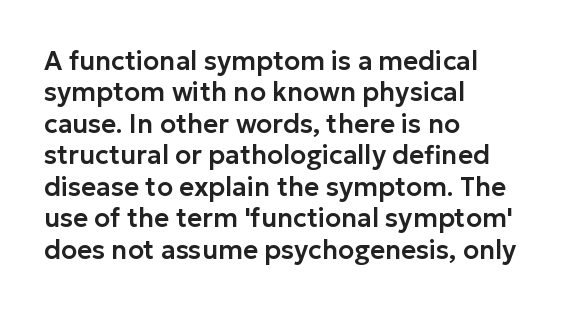
{"italic": "no", "underline": "no", "align": "left", "line_spacing_ratio": 1.21, "letter_spacing": "normal", "letter_spacing_em": 0.0, "glyph_px": 26}
